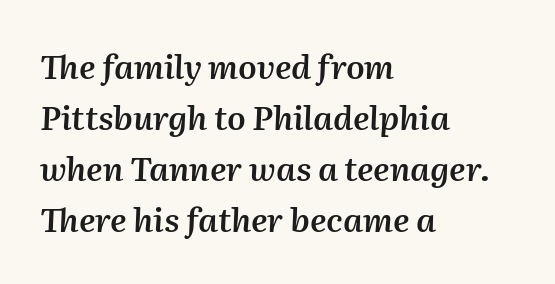
The image shows 33 px semibold type, italic (leaning right); set left-aligned, normal line spacing (1.55x), normal letter spacing, not underlined; medium stroke contrast and a medium x-height.
